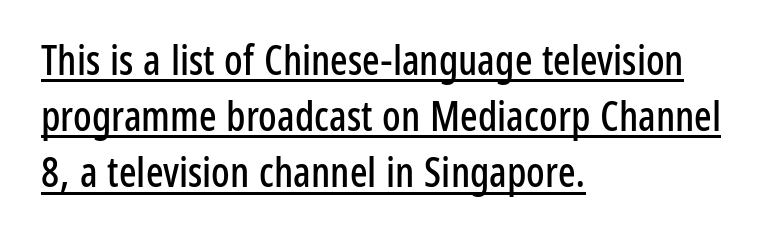
Q: Is the text italic (slanted)? A: No, it is upright.
Q: Is the typeface a serif or a sans-serif typeface? A: Sans-serif.
Q: Is the text underlined? A: Yes.
Q: How is the paragraph aligned? A: Left-aligned.
Q: Is the spacing between letters normal or unusually wide? A: Normal.
Q: Is the spacing between lines tight, normal or loose? A: Normal.
Q: Width (condensed, normal, or wide)? A: Condensed.
Q: Stroke contrast? A: Low.
Q: x-height? A: Medium.
Q: Monospaced? A: No.
